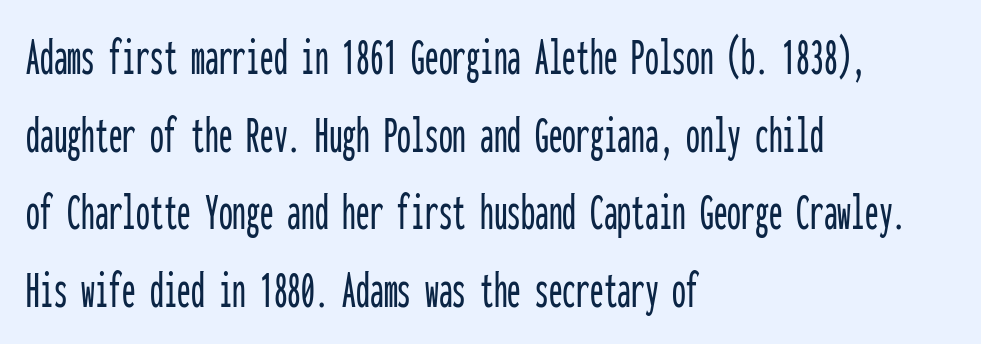
{"serif": "no", "italic": "no", "width": "condensed", "stroke_contrast": "low", "x_height": "medium", "monospaced": "yes", "underline": "no", "align": "left", "line_spacing": "normal", "line_spacing_ratio": 1.41, "letter_spacing": "normal", "letter_spacing_em": 0.0, "glyph_px": 55}
